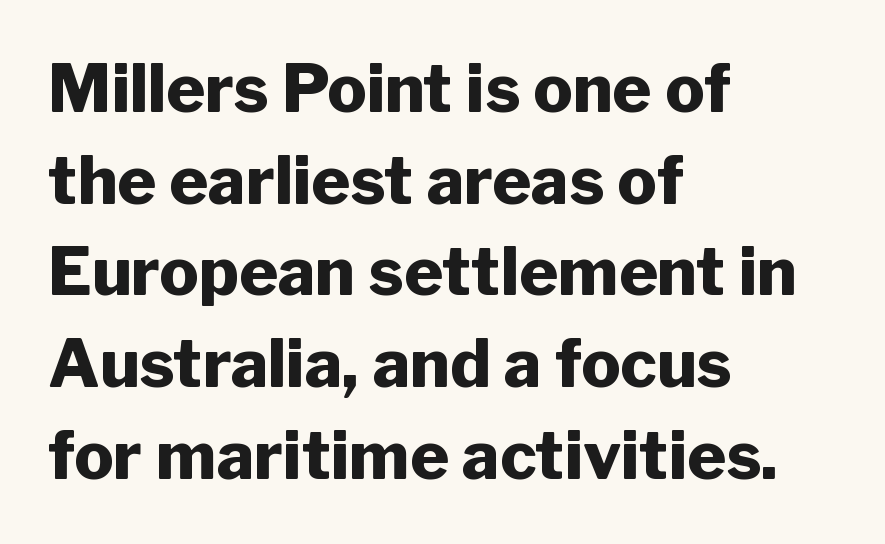
{"serif": "no", "italic": "no", "bold": "yes", "weight": "heavy", "width": "normal", "stroke_contrast": "low", "x_height": "medium", "monospaced": "no", "underline": "no", "align": "left", "line_spacing": "normal", "line_spacing_ratio": 1.39, "letter_spacing": "normal", "letter_spacing_em": 0.0, "glyph_px": 66}
